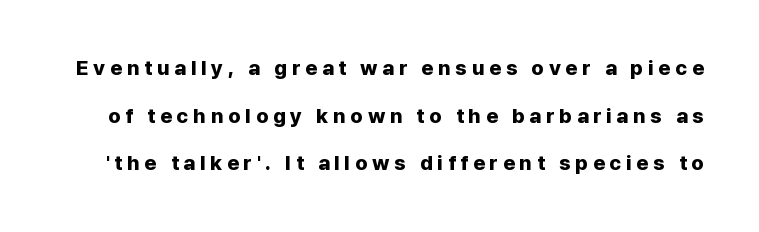
Regarding leading, the lines here are spaced well apart. Typesetter's note: full bold, strokes at maximum text heaviness. The area under the type is left untouched. The typography opts for an upright posture over an oblique one. There is plenty of visible air inserted between adjacent glyphs.
